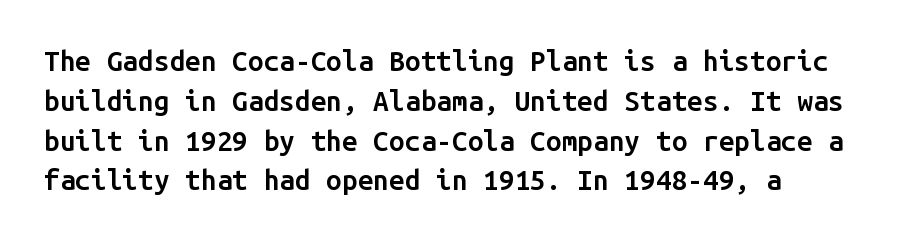
Left-aligned paragraph, ragged on the right. Type without underlining. Every character here occupies the same horizontal width, giving the sample a typewriter-like rhythm. The leading is moderate, giving the passage an even texture. Look at the stroke-to-counter ratio: somewhat heavy, a semibold. Characters follow at the spacing the type designer built in.
